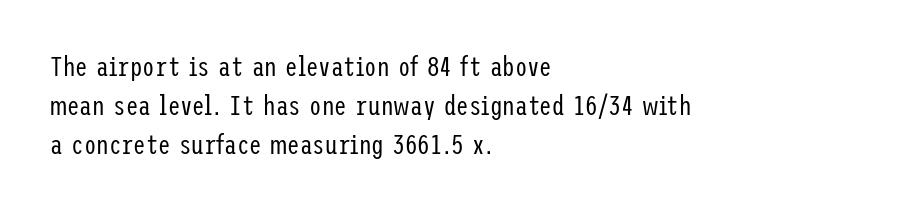
Q: Is the text bold? A: No.
Q: Is the text italic (slanted)? A: No, it is upright.
Q: Is the typeface a serif or a sans-serif typeface? A: Sans-serif.
Q: Is the text underlined? A: No.
Q: How is the paragraph aligned? A: Left-aligned.
Q: Is the spacing between letters normal or unusually wide? A: Normal.
Q: Is the spacing between lines tight, normal or loose? A: Normal.
Q: Width (condensed, normal, or wide)? A: Condensed.
Q: Stroke contrast? A: Low.
Q: x-height? A: Medium.
